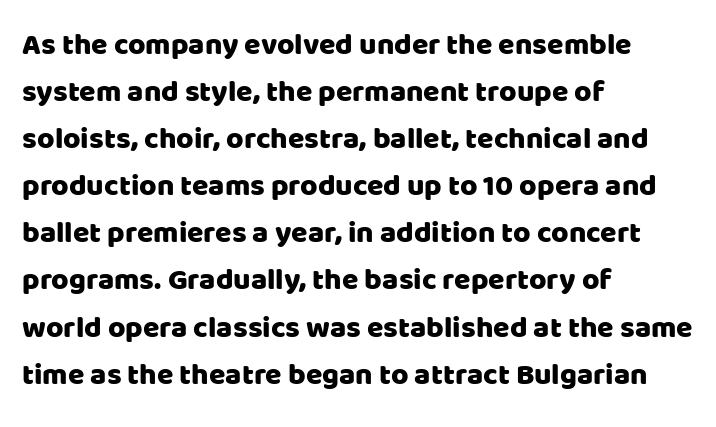
The image shows 30 px sans-serif type, upright; set left-aligned, normal line spacing (1.57x), normal letter spacing, not underlined; low stroke contrast and a large x-height.
